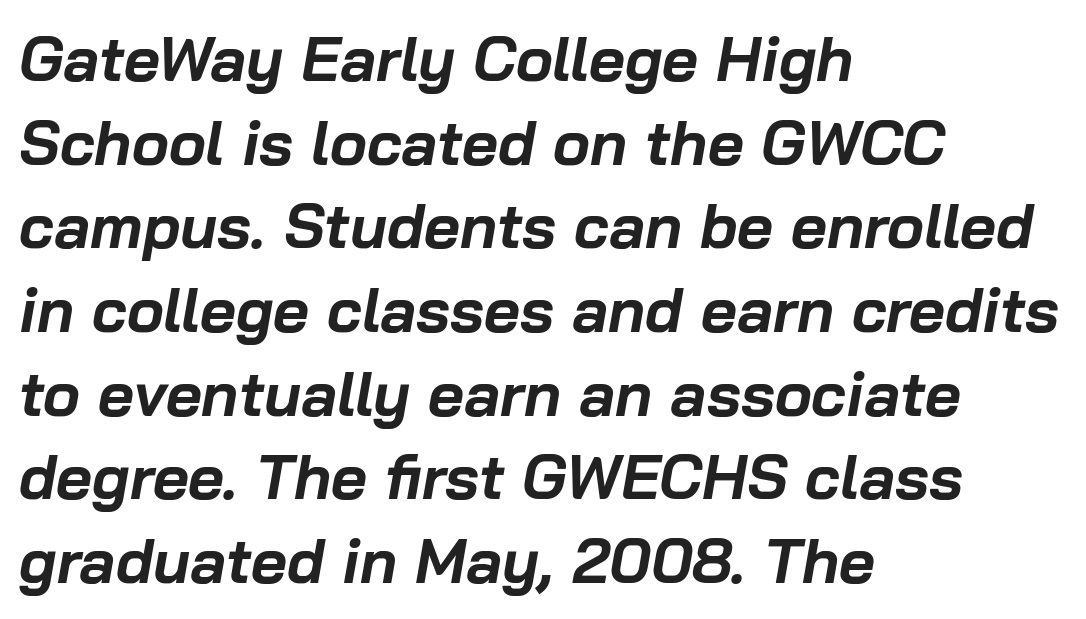
The image shows 62 px bold type, italic (leaning right); set left-aligned, normal line spacing (1.35x), normal letter spacing, not underlined; low stroke contrast and a medium x-height.
